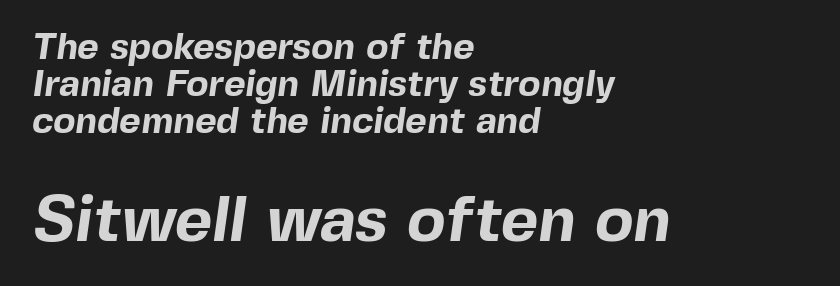
Unlike a traditional serif, this face leaves its strokes unadorned. The space directly below the letters is spotless. Is this a fixed-width face? No — the glyphs have proportional, varying widths. The horizontal fit of the characters is conventional and even.
